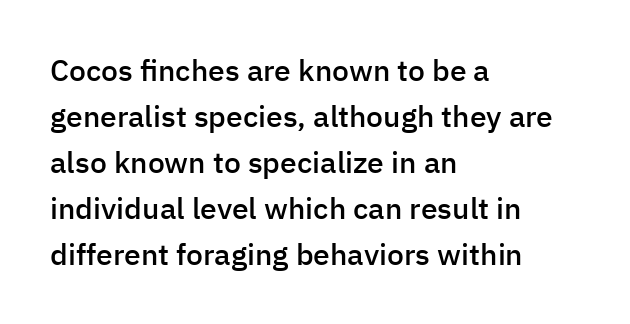
The image shows 30 px semibold sans-serif type, upright; set left-aligned, normal line spacing (1.53x), normal letter spacing, not underlined; low stroke contrast and a medium x-height.
